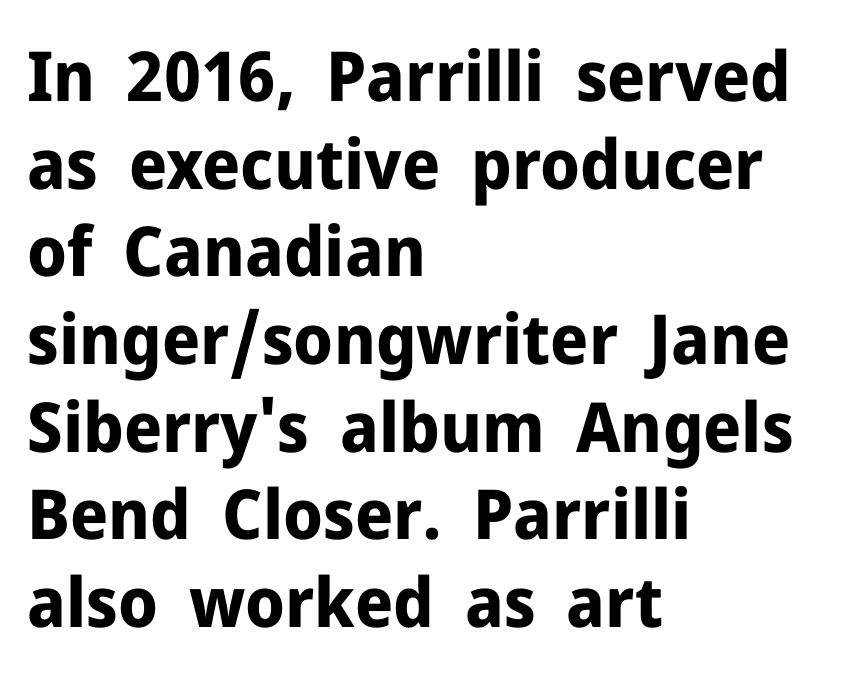
The letters stand straight up with perfectly vertical stems. The type is set solid horizontally, with unmodified tracking. Think of a printed novel: that variable character pitch is what you see here. Nobody drew a line under any word here. Horizontal bands of white between lines are of average thickness.
